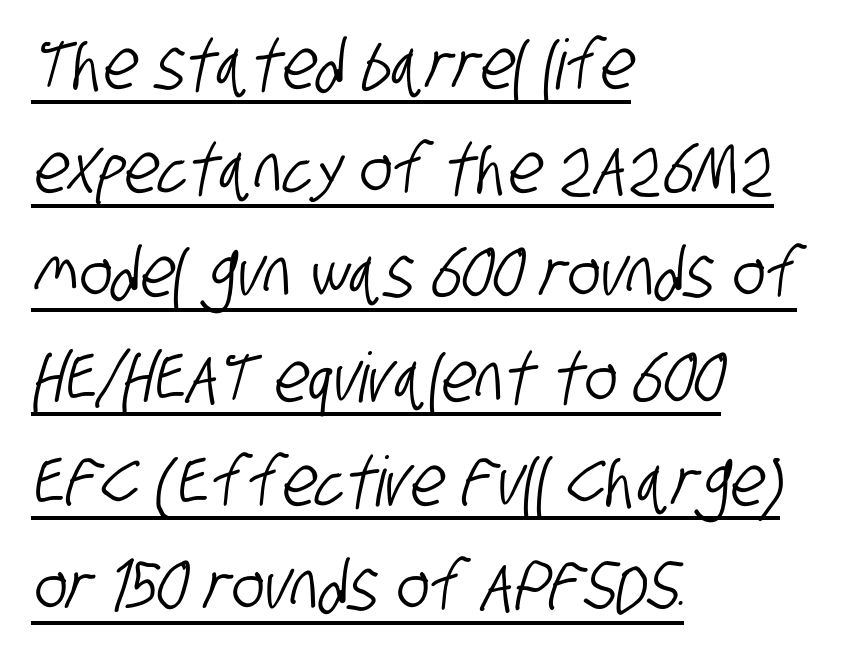
Regular leading. Each line starts at the same left margin while the right side varies. What stands out about the letter spacing? Nothing — it is the standard amount. The rendering uses the underline text-decoration. Proportional: the letters do not fall into vertical columns. Examine the stroke ends and you'll find no serifs.
